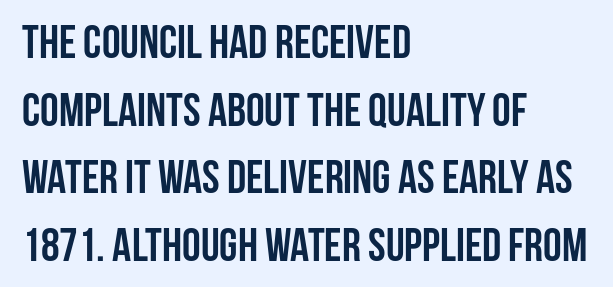
This is roman type, the default non-slanted kind. These lines keep a tight, regular rhythm from letter to letter. You could not count columns in this text — the font is proportionally spaced. In CSS terms this would be text-align: left. Underlining? Definitely not there. Is this a sans? Yes — the strokes have no serifs.
